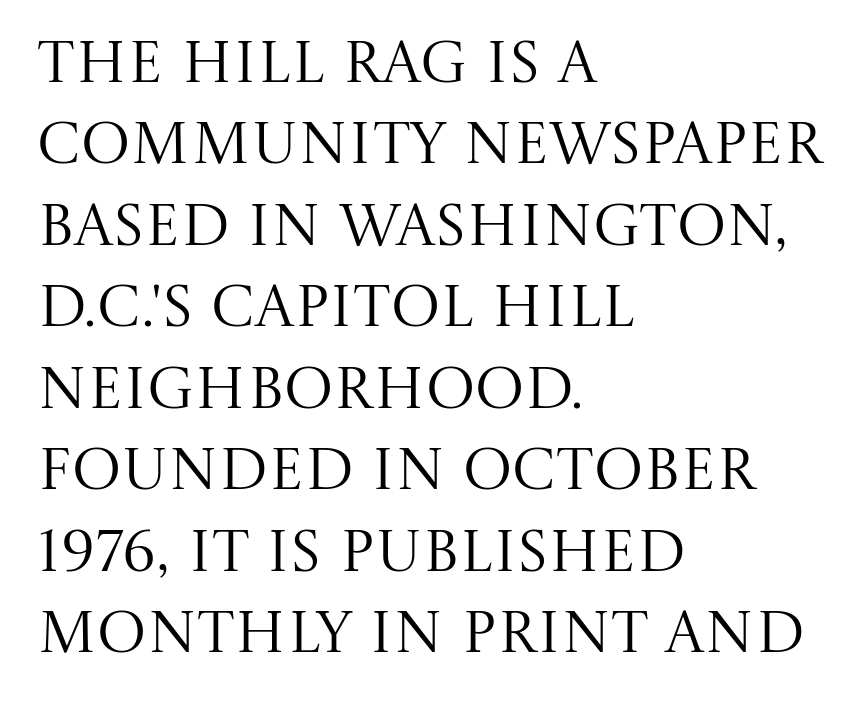
Q: Is the text bold? A: No.
Q: Is the text italic (slanted)? A: No, it is upright.
Q: Is the typeface a serif or a sans-serif typeface? A: Serif.
Q: Is the text underlined? A: No.
Q: How is the paragraph aligned? A: Left-aligned.
Q: Is the spacing between letters normal or unusually wide? A: Normal.
Q: Is the spacing between lines tight, normal or loose? A: Normal.
Q: Width (condensed, normal, or wide)? A: Normal.
Q: Stroke contrast? A: Medium.
Q: x-height? A: Large.
Q: Monospaced? A: No.
